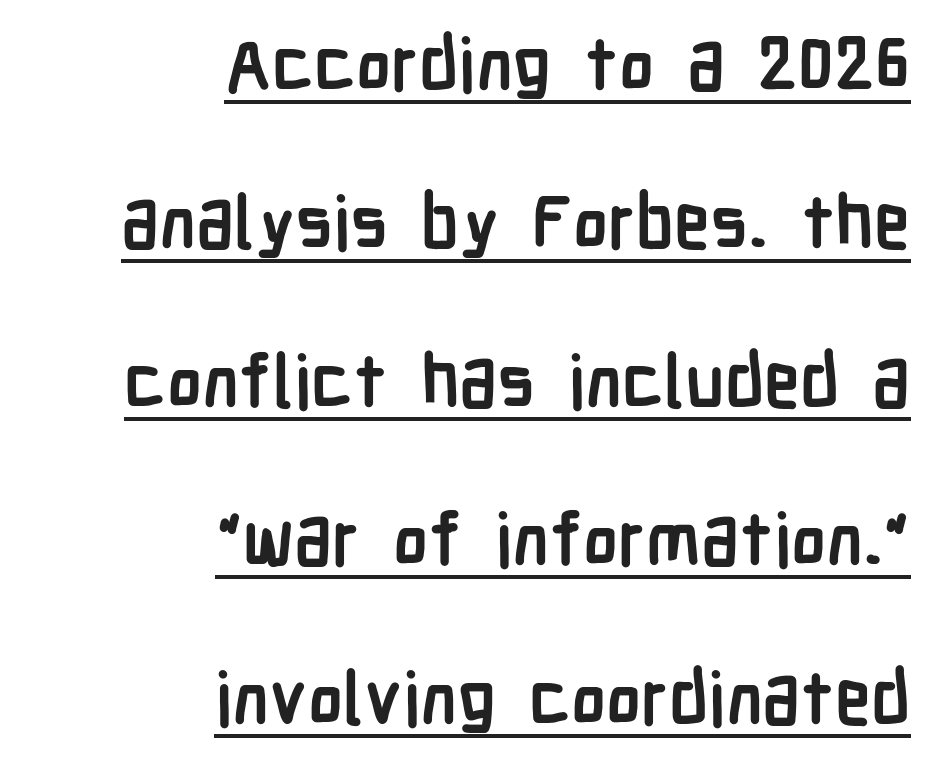
A rule runs beneath these lines of type. Widely set lines give the paragraph a tall, airy silhouette. This sample uses an upright cut, with every glyph sitting square on the baseline. Examine the stroke ends and you'll find no serifs. The paragraph has a hard right edge and a soft left edge. Do the characters align in a grid? No, the font is proportional.
